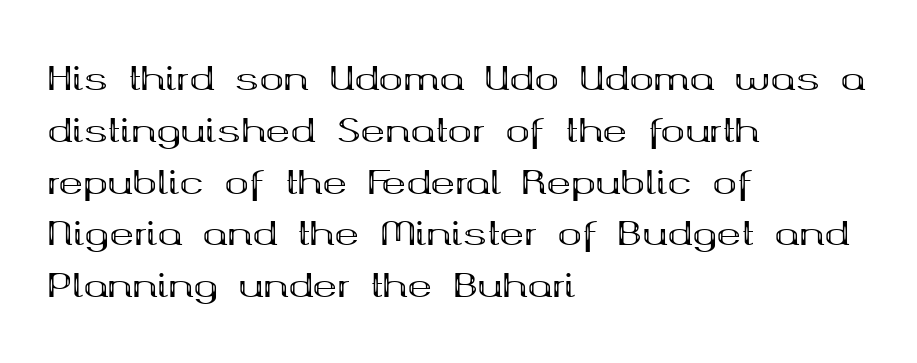
{"serif": "yes", "italic": "no", "bold": "yes", "weight": "bold", "width": "wide", "stroke_contrast": "medium", "x_height": "medium", "monospaced": "no", "underline": "no", "align": "left", "line_spacing": "normal", "line_spacing_ratio": 1.57, "letter_spacing": "normal", "letter_spacing_em": 0.0, "glyph_px": 33}
